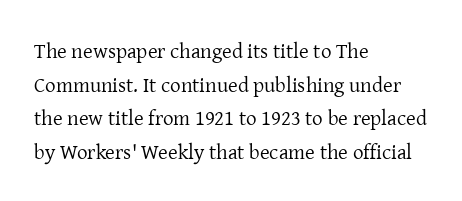
The image shows 21 px text type, upright; set left-aligned, normal line spacing (1.6x), normal letter spacing, not underlined.
